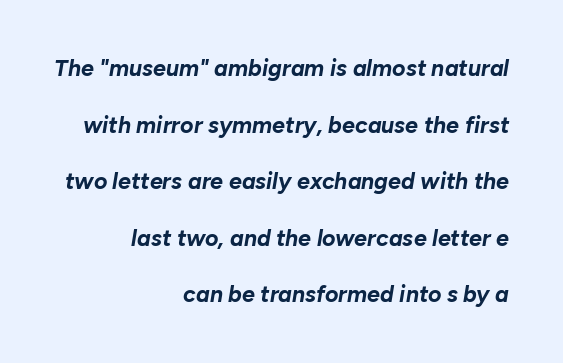
{"italic": "yes", "lean": "right", "slant_degrees": 10, "bold": "yes", "underline": "no", "align": "right", "line_spacing": "loose", "line_spacing_ratio": 2.46, "letter_spacing": "normal", "letter_spacing_em": 0.0, "glyph_px": 23}
